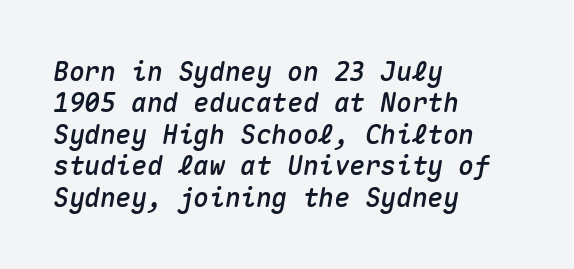
The image shows 26 px text type, italic (leaning right); set left-aligned, line spacing 1.21x, normal letter spacing, not underlined.
